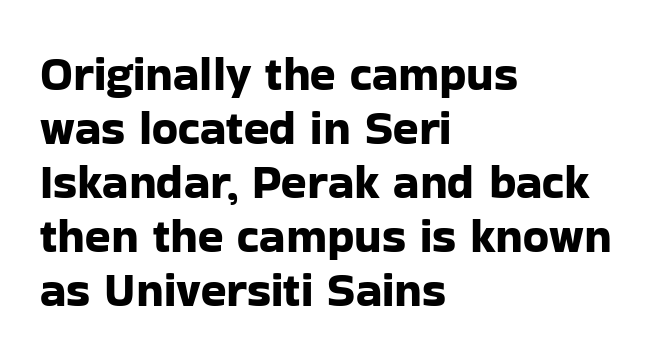
{"serif": "no", "italic": "no", "width": "normal", "stroke_contrast": "low", "x_height": "medium", "monospaced": "no", "underline": "no", "align": "left", "line_spacing": "tight", "line_spacing_ratio": 1.15, "letter_spacing": "normal", "letter_spacing_em": 0.0, "glyph_px": 47}
